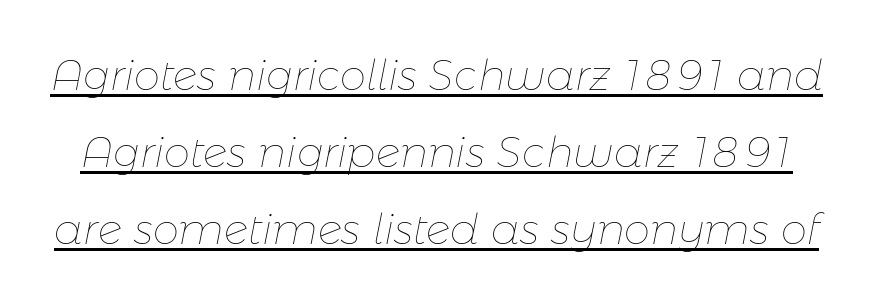
The image shows 42 px thin type, italic (leaning right); set line spacing 1.83x, normal letter spacing, underlined; low stroke contrast and a medium x-height.
